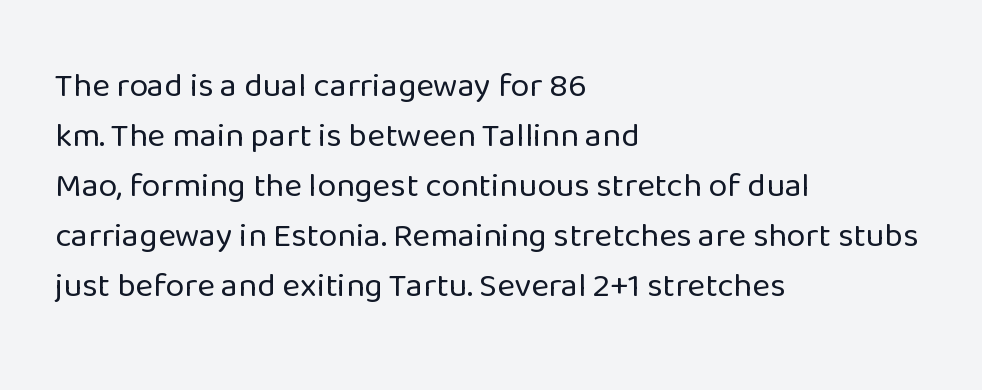
The image shows 34 px regular-weight sans-serif type, upright; set left-aligned, normal line spacing (1.47x), normal letter spacing, not underlined; low stroke contrast and a medium x-height.
